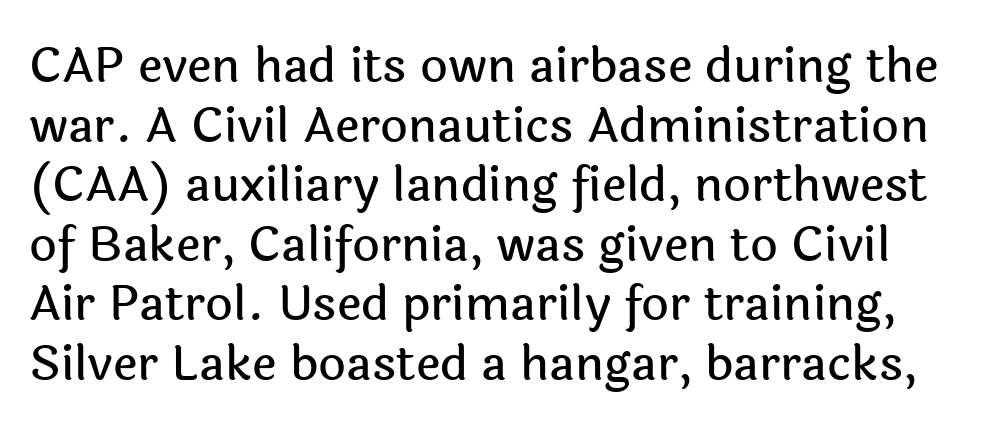
Q: Is the text italic (slanted)? A: No, it is upright.
Q: Is the typeface a serif or a sans-serif typeface? A: Sans-serif.
Q: Is the text underlined? A: No.
Q: Is the spacing between letters normal or unusually wide? A: Normal.
Q: Width (condensed, normal, or wide)? A: Normal.
Q: x-height? A: Medium.
Q: Monospaced? A: No.
